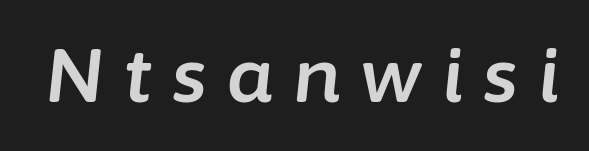
Tall strokes in this sample are angled rather than plumb. In terms of letterspacing, this is a distinctly airy, spread setting. Check under the words: just untouched page. The letters advance in unequal steps, a hallmark of proportional type.
